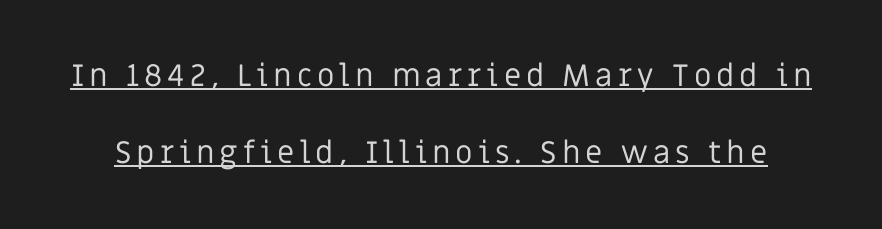
{"serif": "no", "italic": "no", "bold": "no", "weight": "regular", "width": "normal", "stroke_contrast": "low", "x_height": "large", "monospaced": "no", "underline": "yes", "line_spacing": "loose", "line_spacing_ratio": 2.48, "glyph_px": 31}
